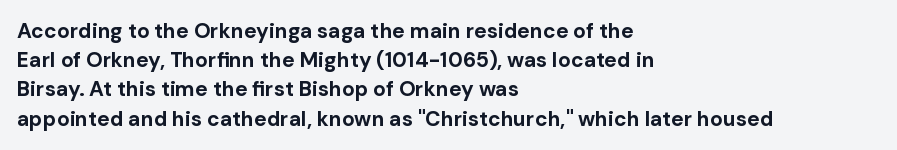
When letters stand straight like this, we call the style roman or upright. Line starts are locked; line ends wander. Quick note: underline off. Words appear dense and cohesive because spacing is normal. A normal amount of white space separates one row of letters from the next.
